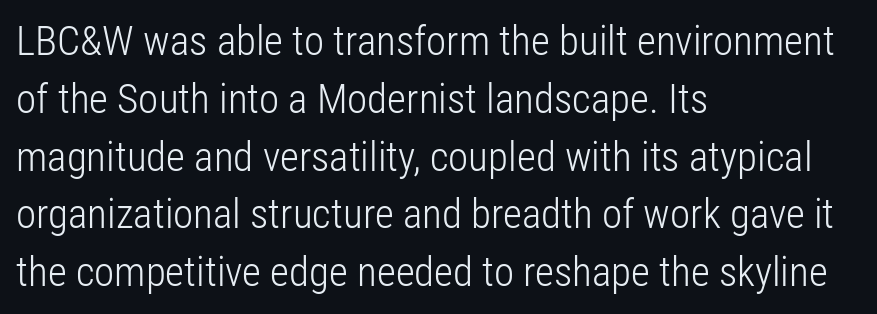
Q: Is the text bold? A: No.
Q: Is the text italic (slanted)? A: No, it is upright.
Q: Is the typeface a serif or a sans-serif typeface? A: Sans-serif.
Q: Is the text underlined? A: No.
Q: How is the paragraph aligned? A: Left-aligned.
Q: Is the spacing between letters normal or unusually wide? A: Normal.
Q: Is the spacing between lines tight, normal or loose? A: Normal.
Q: Width (condensed, normal, or wide)? A: Condensed.
Q: Stroke contrast? A: Low.
Q: x-height? A: Medium.
Q: Monospaced? A: No.
